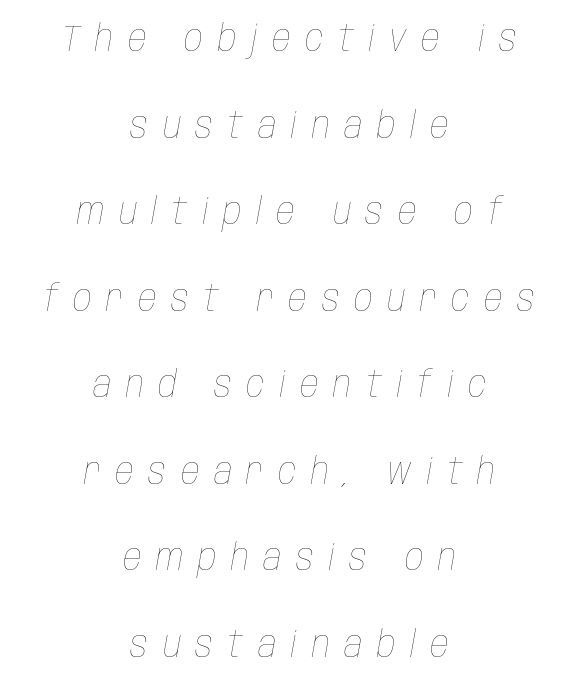
Q: Is the text bold? A: No.
Q: Is the text italic (slanted)? A: Yes, it leans right by about 10 degrees.
Q: Is the text underlined? A: No.
Q: How is the paragraph aligned? A: Centered.
Q: Is the spacing between letters normal or unusually wide? A: Unusually wide.
Q: Is the spacing between lines tight, normal or loose? A: Loose.
Q: Width (condensed, normal, or wide)? A: Condensed.
Q: Stroke contrast? A: Low.
Q: x-height? A: Large.
Q: Monospaced? A: No.
